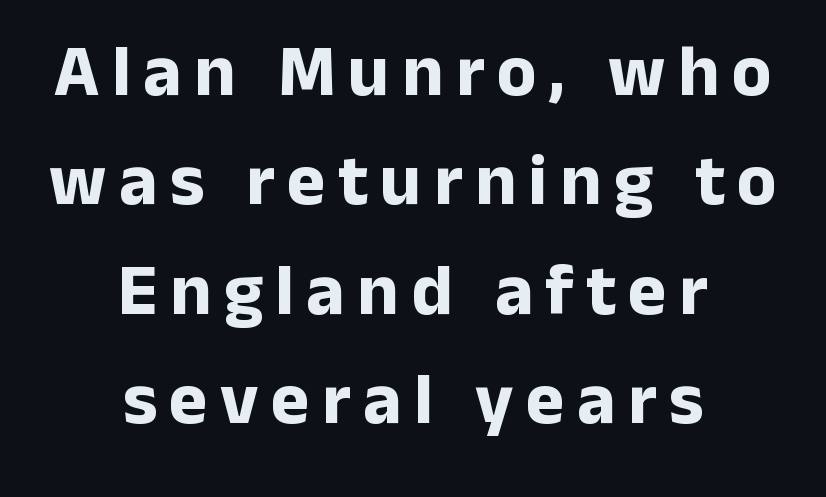
Q: Is the text bold? A: Yes.
Q: Is the text italic (slanted)? A: No, it is upright.
Q: Is the typeface a serif or a sans-serif typeface? A: Sans-serif.
Q: Is the text underlined? A: No.
Q: How is the paragraph aligned? A: Centered.
Q: Is the spacing between lines tight, normal or loose? A: Normal.
Q: Width (condensed, normal, or wide)? A: Normal.
Q: Stroke contrast? A: Low.
Q: x-height? A: Medium.
Q: Monospaced? A: No.
